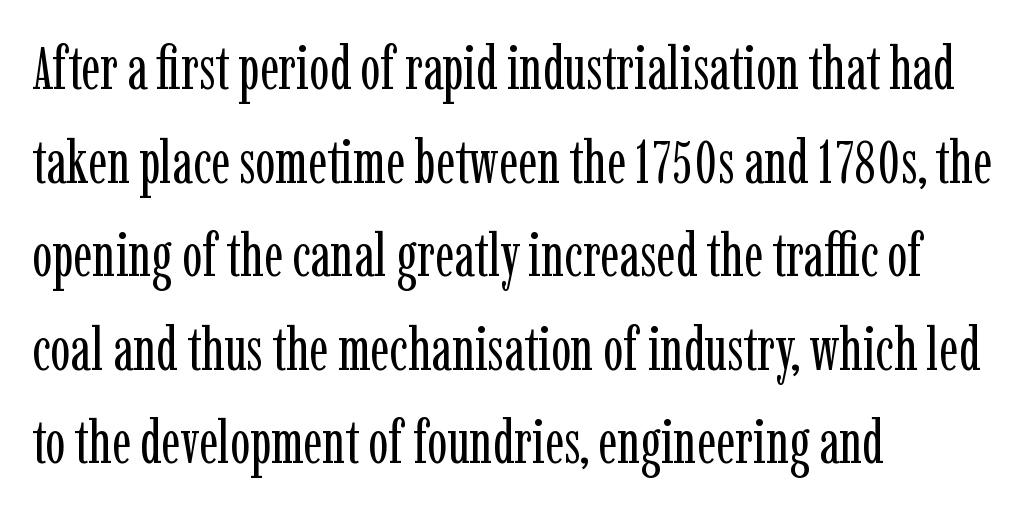
{"serif": "yes", "italic": "no", "bold": "no", "weight": "regular", "width": "condensed", "stroke_contrast": "low", "x_height": "medium", "monospaced": "no", "underline": "no", "align": "left", "line_spacing": "normal", "line_spacing_ratio": 1.56, "letter_spacing": "normal", "letter_spacing_em": 0.0, "glyph_px": 60}
